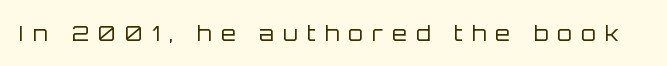
Type without underlining. Vertical strokes here are truly vertical. Stroke mass is kept to a normal reading level or below. The line texture is sparse and dotted thanks to wide tracking.
